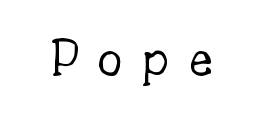
The image shows 56 px light type, upright; set unusually wide letter spacing (+0.35 em), not underlined; low stroke contrast and a small x-height.
